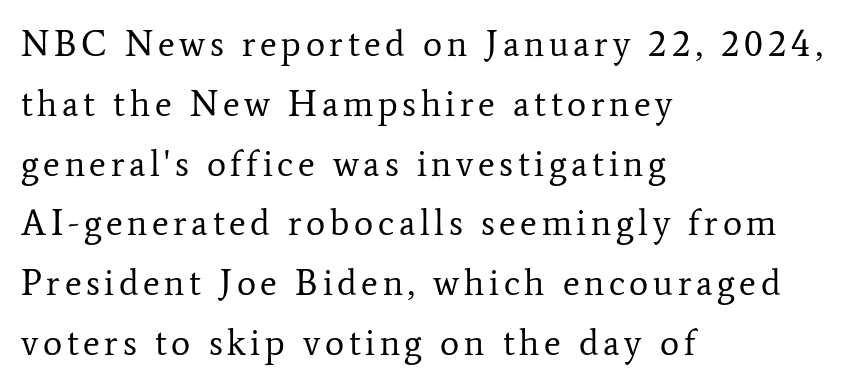
The gap between lines stays unmarked. Classification — serif. Is the block centered? No — it sits flush against the left margin. A roman cut, with each character standing at attention. Is this a heavy cut? Hardly; it is regular or lighter.
